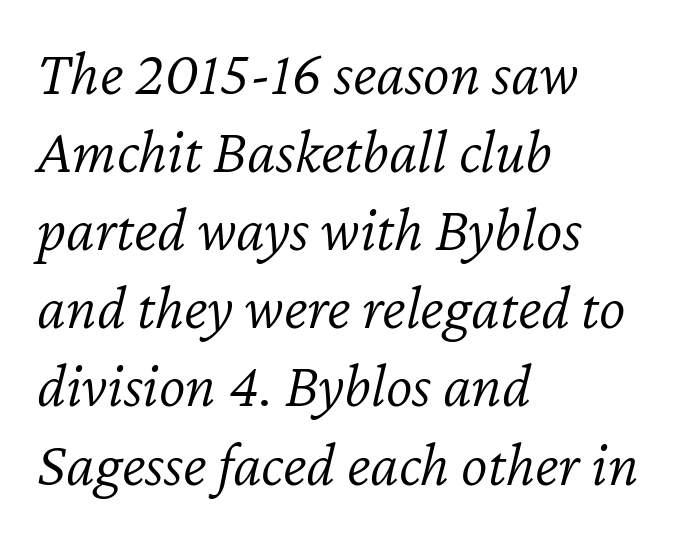
The image shows 63 px light type, italic (leaning right); set left-aligned, line spacing 1.24x, normal letter spacing, not underlined; low stroke contrast and a medium x-height.
